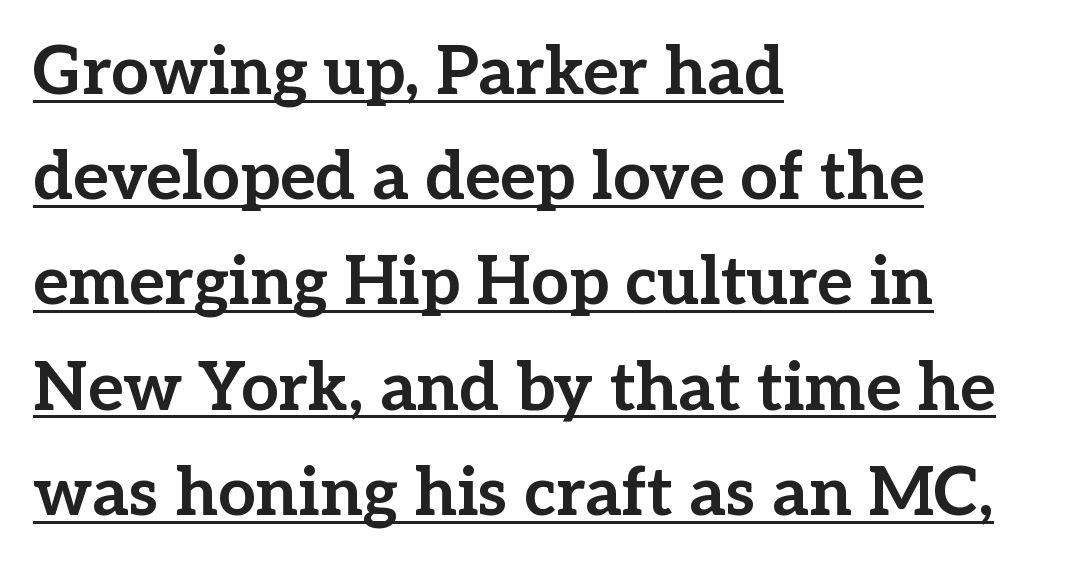
Q: Is the text bold? A: Yes.
Q: Is the text italic (slanted)? A: No, it is upright.
Q: Is the typeface a serif or a sans-serif typeface? A: Serif.
Q: Is the text underlined? A: Yes.
Q: How is the paragraph aligned? A: Left-aligned.
Q: Is the spacing between letters normal or unusually wide? A: Normal.
Q: Is the spacing between lines tight, normal or loose? A: Normal.
Q: Width (condensed, normal, or wide)? A: Normal.
Q: Stroke contrast? A: Low.
Q: x-height? A: Medium.
Q: Monospaced? A: No.
